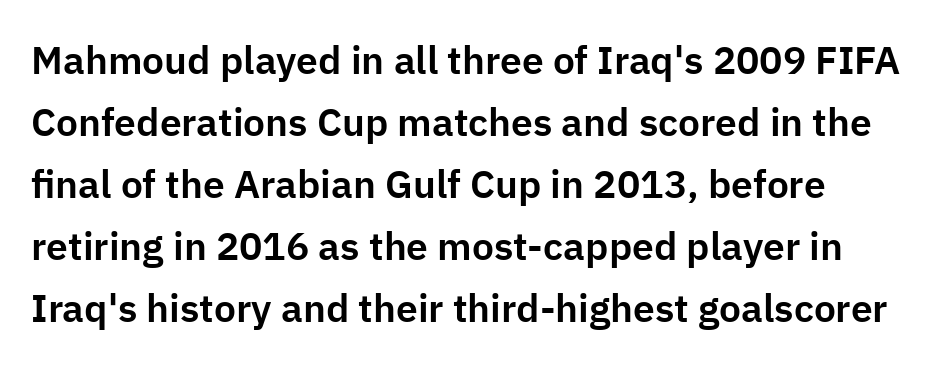
{"serif": "no", "italic": "no", "width": "normal", "stroke_contrast": "low", "x_height": "medium", "monospaced": "no", "underline": "no", "align": "left", "line_spacing": "normal", "line_spacing_ratio": 1.59, "letter_spacing": "normal", "letter_spacing_em": 0.0, "glyph_px": 39}
